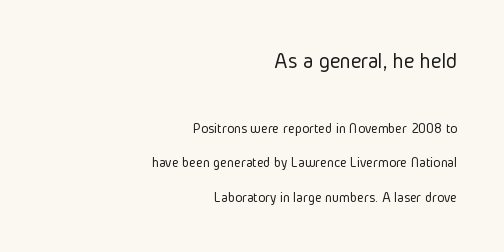
The image shows 23 px text type, upright; set right-aligned, loose line spacing (2.31x), normal letter spacing, not underlined; the first (top) block is 1.53x larger.
